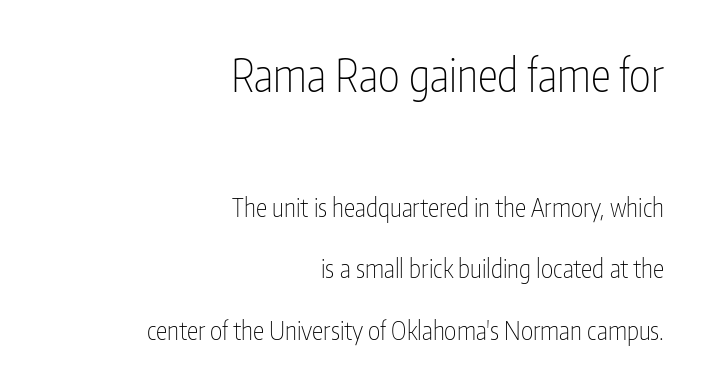
Q: Is the text bold? A: No.
Q: Is the text italic (slanted)? A: No, it is upright.
Q: Is the typeface a serif or a sans-serif typeface? A: Sans-serif.
Q: Is the text underlined? A: No.
Q: How is the paragraph aligned? A: Right-aligned.
Q: Is the spacing between letters normal or unusually wide? A: Normal.
Q: Is the spacing between lines tight, normal or loose? A: Loose.
Q: Which block of text is set in a larger size, the first (top) or the second (bottom)? A: The first (top) one.
Q: Width (condensed, normal, or wide)? A: Condensed.
Q: Stroke contrast? A: Low.
Q: x-height? A: Medium.
Q: Monospaced? A: No.
